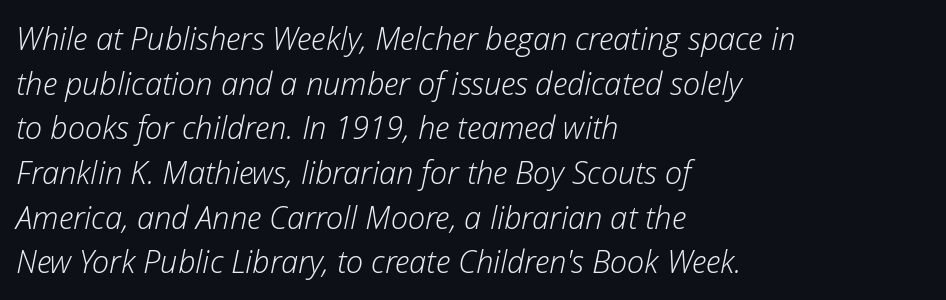
{"italic": "yes", "lean": "right", "slant_degrees": 12, "bold": "no", "weight": "light", "width": "normal", "stroke_contrast": "low", "x_height": "medium", "monospaced": "no", "underline": "no", "align": "left", "line_spacing": "normal", "line_spacing_ratio": 1.44, "letter_spacing": "normal", "letter_spacing_em": 0.0, "glyph_px": 31}
